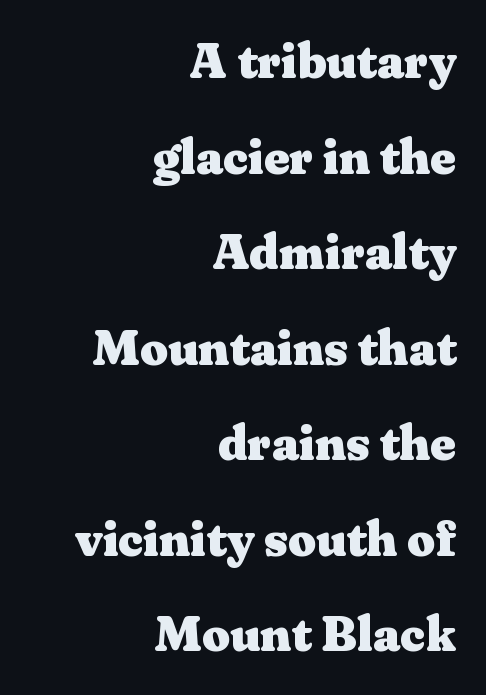
Layout note: lines flush right. The letters advance in unequal steps, a hallmark of proportional type. Every letter is thick-stroked: bold, no question. Plain, unruled lines of type. Each word holds together tightly as a unit, with standard inter-letter gaps.
